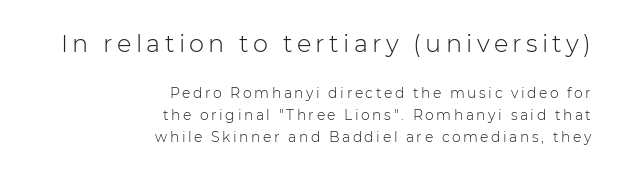
Q: Is the text bold? A: No.
Q: Is the text italic (slanted)? A: No, it is upright.
Q: Is the text underlined? A: No.
Q: How is the paragraph aligned? A: Right-aligned.
Q: Is the spacing between lines tight, normal or loose? A: Normal.
Q: Which block of text is set in a larger size, the first (top) or the second (bottom)? A: The first (top) one.
